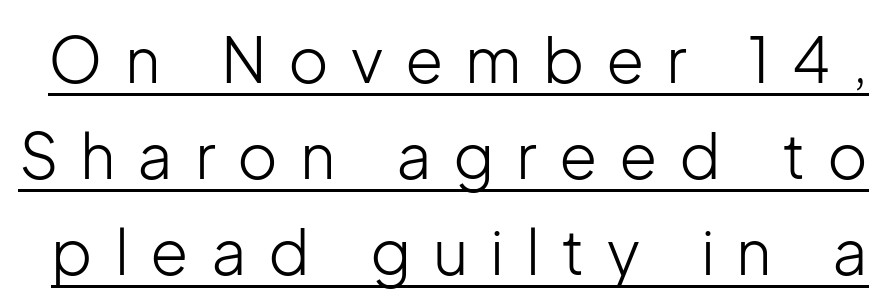
Q: Is the text bold? A: No.
Q: Is the text italic (slanted)? A: No, it is upright.
Q: Is the typeface a serif or a sans-serif typeface? A: Sans-serif.
Q: Is the text underlined? A: Yes.
Q: Is the spacing between letters normal or unusually wide? A: Unusually wide.
Q: Is the spacing between lines tight, normal or loose? A: Normal.
Q: Width (condensed, normal, or wide)? A: Normal.
Q: Stroke contrast? A: Low.
Q: x-height? A: Medium.
Q: Monospaced? A: No.
